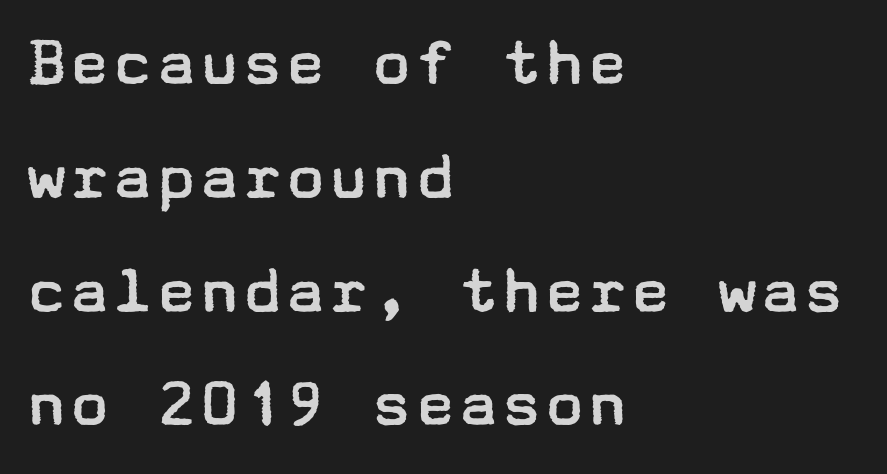
{"serif": "no", "italic": "no", "bold": "no", "weight": "regular", "width": "wide", "stroke_contrast": "low", "x_height": "medium", "underline": "no", "align": "left", "line_spacing": "normal", "line_spacing_ratio": 1.58, "letter_spacing": "normal", "letter_spacing_em": 0.0, "glyph_px": 72}
